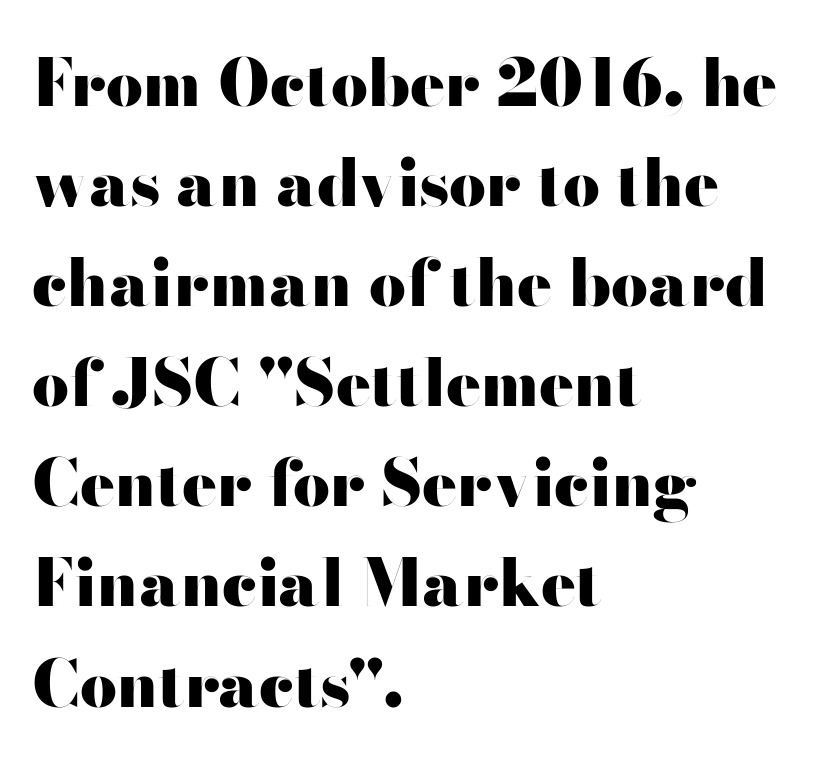
The image shows 65 px heavy, wide sans-serif type, upright; set left-aligned, normal line spacing (1.54x), normal letter spacing, not underlined; high stroke contrast and a small x-height.
